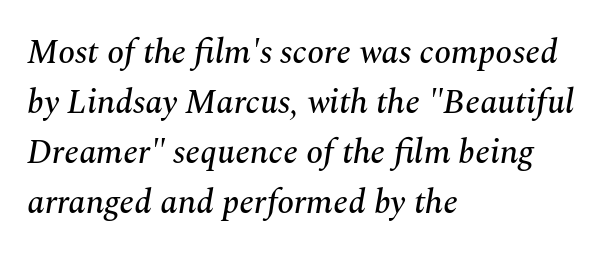
Compared with typical body copy, the letter spacing here is the same. Interline gaps are of average width in this sample. Spacing verdict: proportional, widths tailored to each character. Yep, those are serifs on the letters. Words float on clear page, feet unadorned. Each line starts at the same left margin while the right side varies.
